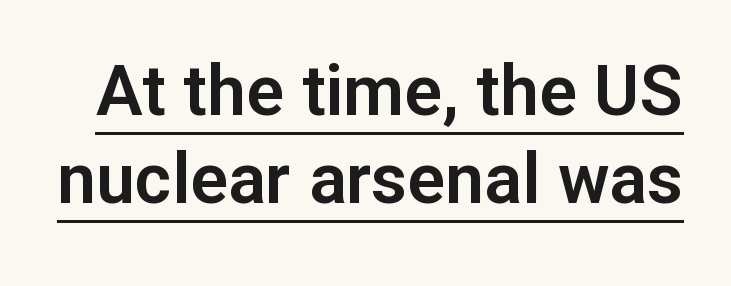
{"serif": "no", "italic": "no", "width": "normal", "stroke_contrast": "low", "x_height": "medium", "monospaced": "no", "underline": "yes", "line_spacing": "normal", "line_spacing_ratio": 1.26, "letter_spacing": "normal", "letter_spacing_em": 0.0, "glyph_px": 70}
